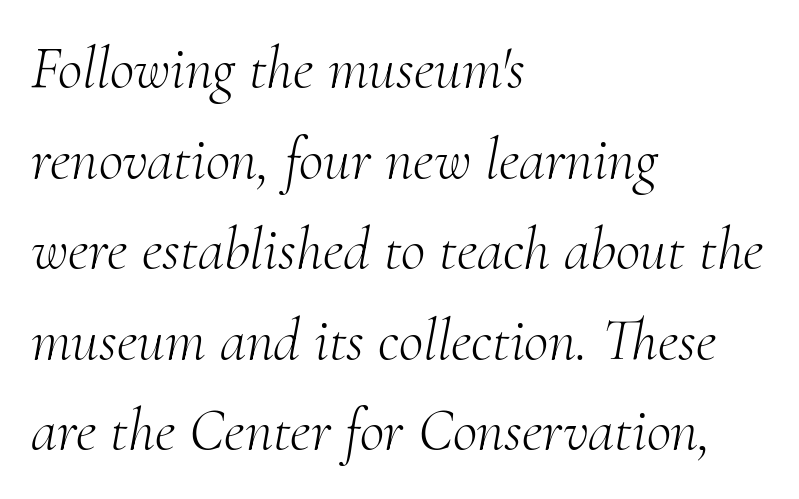
The passage shown is typed in a proportional face where columns would drift. Visually the block forms a straight wall on the left and a jagged coastline on the right. The text carries the slant typical of an italic or oblique font. Letter spacing: default. Summary of vertical rhythm: regular, with standard interline spacing.
